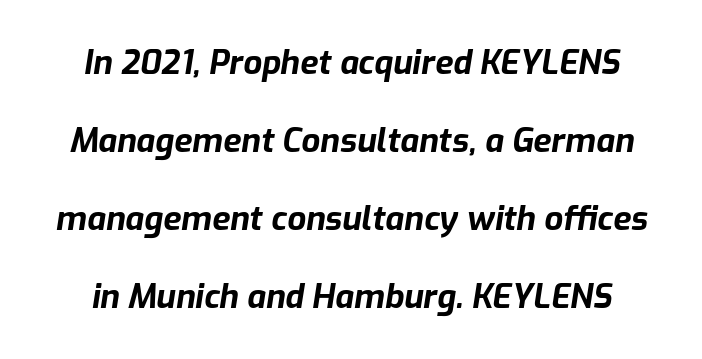
{"italic": "yes", "lean": "right", "slant_degrees": 9, "bold": "yes", "weight": "bold", "width": "normal", "stroke_contrast": "low", "x_height": "medium", "monospaced": "no", "underline": "no", "line_spacing": "loose", "line_spacing_ratio": 2.36, "letter_spacing": "normal", "letter_spacing_em": 0.0, "glyph_px": 33}
